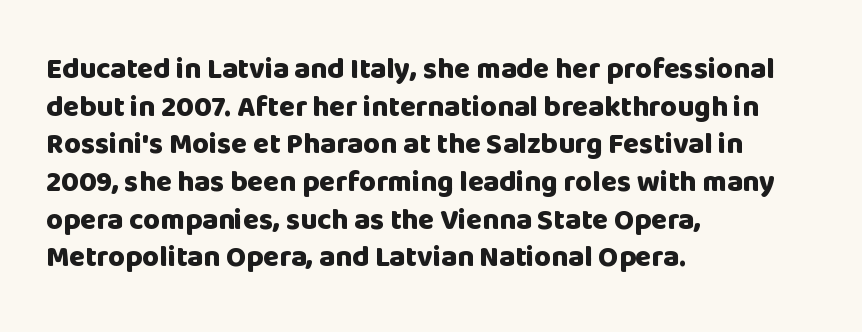
Thick stems and heavy bowls — unmistakably bold. Honestly, there is no underline to notice here at all. Character widths vary here, with narrow letters taking less room than wide ones. Unlike italic type, these characters show no tilt at all. Does the type have serifs? No, each stem ends abruptly.
